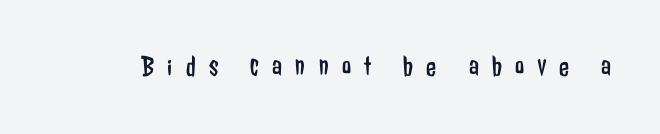
No extra ink here — the face is not bold. Each letter keeps its own natural width here, so spacing adapts to shape. Tracking value appears strongly positive — letters spread wide. Honestly, there is no underline to notice here at all. Rendered with straight, roman letterforms.
